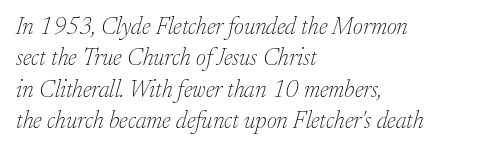
The image shows 24 px text type, italic (leaning right); set left-aligned, normal line spacing (1.31x), normal letter spacing, not underlined.
